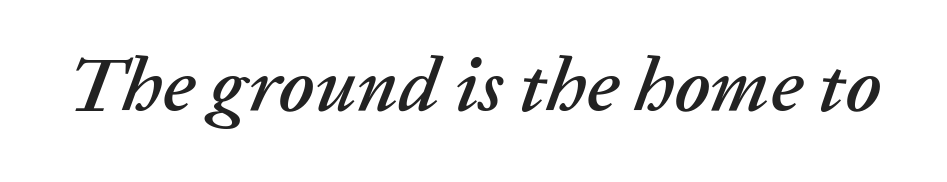
Q: Is the text italic (slanted)? A: Yes, it leans right by about 20 degrees.
Q: Is the text underlined? A: No.
Q: Is the spacing between letters normal or unusually wide? A: Normal.
Q: Width (condensed, normal, or wide)? A: Normal.
Q: Stroke contrast? A: Low.
Q: x-height? A: Medium.
Q: Monospaced? A: No.
